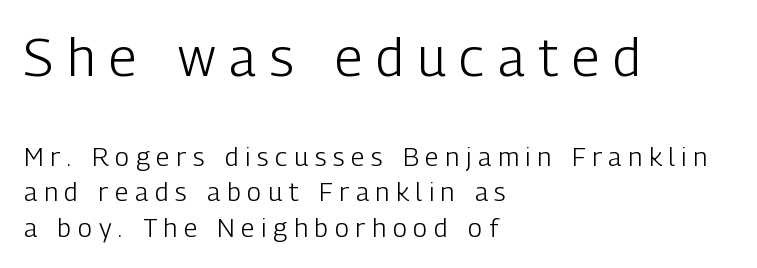
{"serif": "no", "italic": "no", "bold": "no", "weight": "light", "width": "condensed", "stroke_contrast": "low", "x_height": "medium", "monospaced": "no", "underline": "no", "align": "left", "line_spacing": "normal", "line_spacing_ratio": 1.38, "letter_spacing": "wide", "letter_spacing_em": 0.26, "larger_block": "first", "size_ratio": 2.04, "glyph_px": 53}
